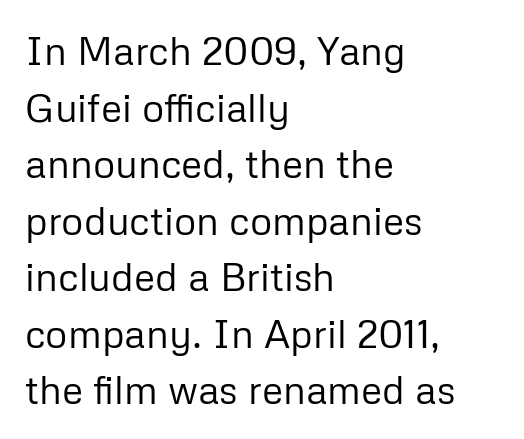
The image shows 39 px regular-weight sans-serif type, upright; set left-aligned, normal line spacing (1.45x), normal letter spacing, not underlined; low stroke contrast and a medium x-height.
